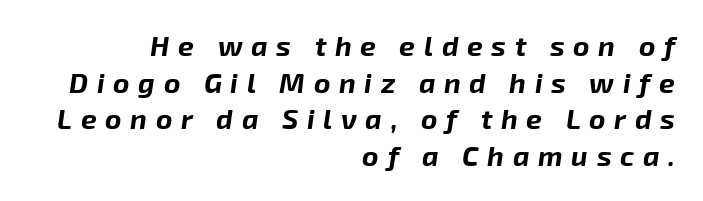
The image shows 28 px bold type, italic (leaning right); set right-aligned, normal line spacing (1.31x), unusually wide letter spacing (+0.31 em), not underlined; low stroke contrast and a medium x-height.
